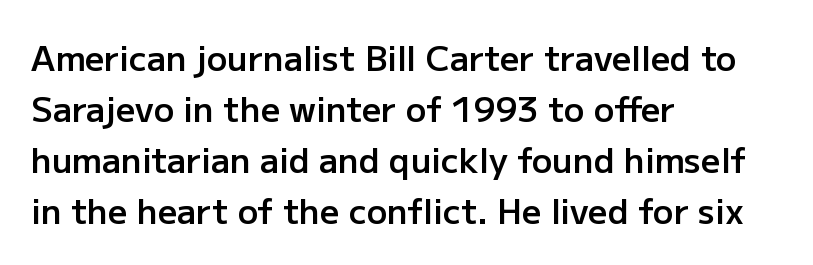
{"serif": "no", "italic": "no", "bold": "semi", "weight": "semibold", "width": "normal", "stroke_contrast": "low", "x_height": "medium", "monospaced": "no", "underline": "no", "align": "left", "line_spacing": "normal", "line_spacing_ratio": 1.5, "letter_spacing": "normal", "letter_spacing_em": 0.0, "glyph_px": 34}
